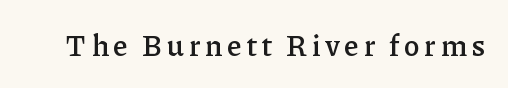
{"serif": "yes", "italic": "no", "bold": "semi", "weight": "semibold", "width": "normal", "stroke_contrast": "low", "x_height": "medium", "monospaced": "no", "underline": "no", "glyph_px": 29}
